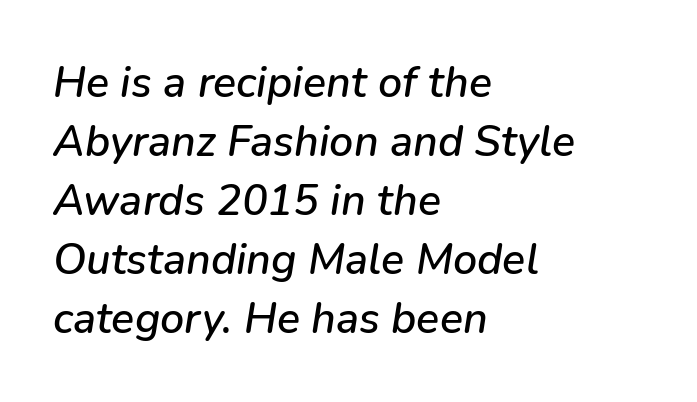
It's the slanting kind of type. The horizontal fit of the characters is conventional and even. Note the varied advance widths — an 'i' is clearly narrower than an 'm'. The text block is weighted toward the left margin, trailing off unevenly rightward.
